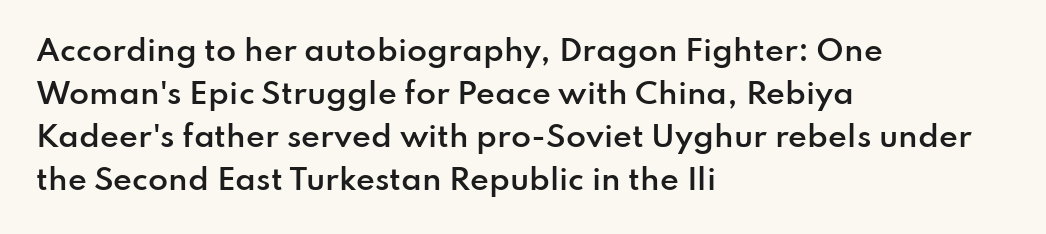
Examine the stroke ends and you'll find no serifs. The letters stand upright; this is a roman face. Check under the words: just untouched page. You could not count columns in this text — the font is proportionally spaced. In terms of leading, this rendering sits right in the middle.
